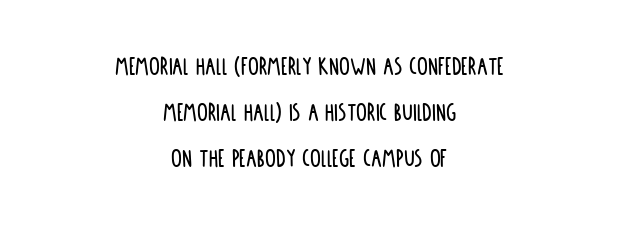
The image shows 27 px text type, upright; set centered, normal line spacing (1.7x), normal letter spacing, not underlined.
